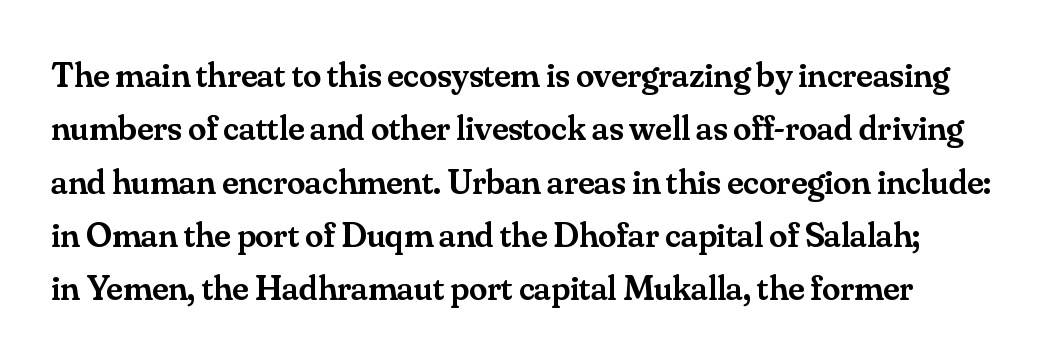
{"serif": "yes", "italic": "no", "bold": "semi", "weight": "semibold", "width": "normal", "stroke_contrast": "medium", "x_height": "small", "monospaced": "no", "underline": "no", "line_spacing": "normal", "line_spacing_ratio": 1.48, "letter_spacing": "normal", "letter_spacing_em": 0.0, "glyph_px": 36}
